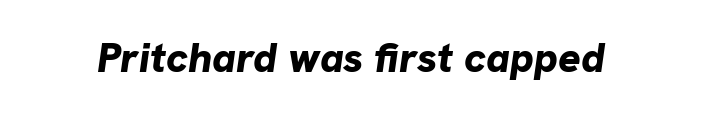
The image shows 42 px bold type, italic (leaning right); set normal letter spacing, not underlined; low stroke contrast and a medium x-height.
